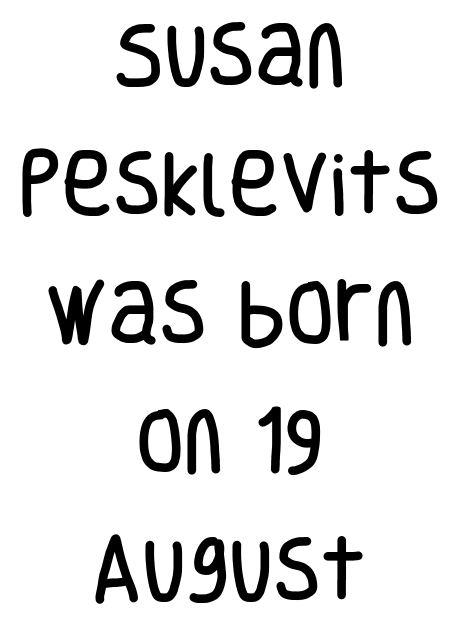
Layout note: lines centered. Quick note: underline off. This sample has the flowing, uneven cadence of proportional lettering. Rendered with straight, roman letterforms. A typesetter would label this face a sans.
